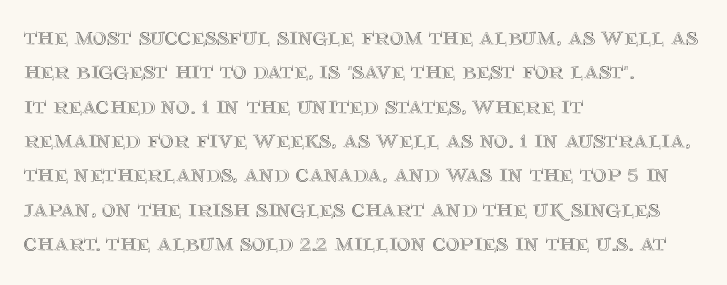
Here the glyphs are tracked normally, forming tight word shapes. Notice how the passage keeps a crisp vertical edge on the left only. A normal amount of white space separates one row of letters from the next. The string is rendered with underlining switched off.
